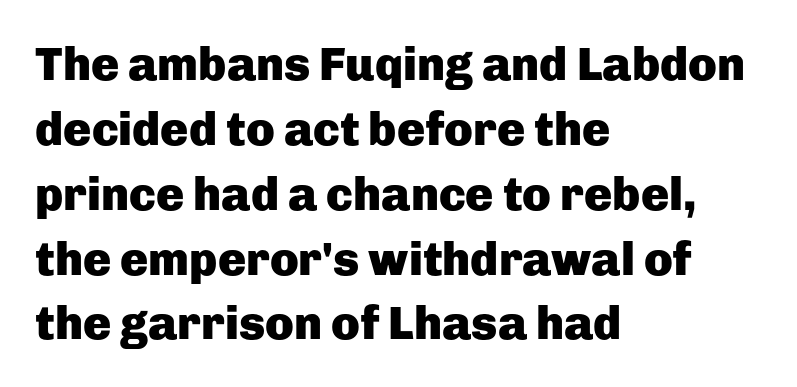
Q: Is the text bold? A: Yes.
Q: Is the text italic (slanted)? A: No, it is upright.
Q: Is the typeface a serif or a sans-serif typeface? A: Sans-serif.
Q: Is the text underlined? A: No.
Q: How is the paragraph aligned? A: Left-aligned.
Q: Is the spacing between letters normal or unusually wide? A: Normal.
Q: Is the spacing between lines tight, normal or loose? A: Normal.
Q: Width (condensed, normal, or wide)? A: Normal.
Q: Stroke contrast? A: Low.
Q: x-height? A: Medium.
Q: Monospaced? A: No.
